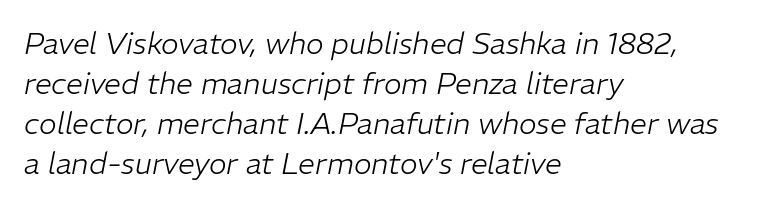
The image shows 30 px light type, italic (leaning right); set left-aligned, normal line spacing (1.33x), normal letter spacing, not underlined; low stroke contrast and a medium x-height.
